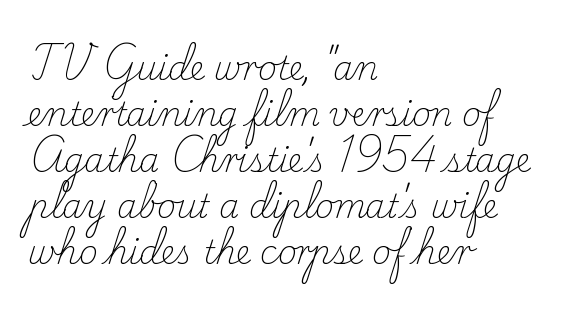
The image shows 32 px light serif type; set left-aligned, normal line spacing (1.44x), normal letter spacing, not underlined; low stroke contrast and a small x-height.
